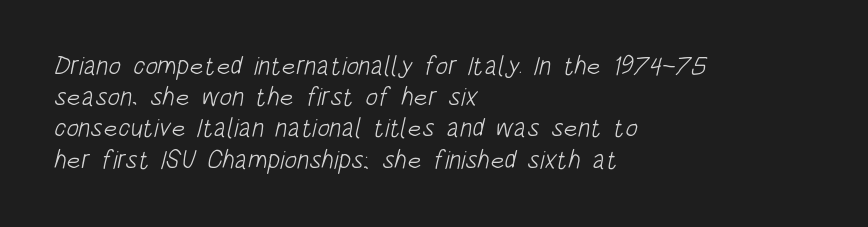
{"bold": "no", "underline": "no", "align": "left", "line_spacing_ratio": 1.2, "letter_spacing": "normal", "letter_spacing_em": 0.0, "glyph_px": 26}
